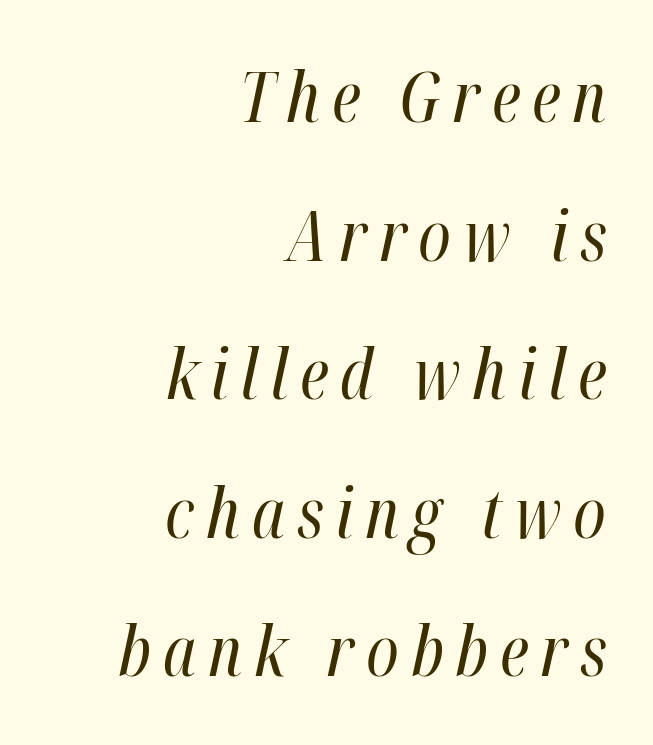
{"italic": "yes", "lean": "right", "slant_degrees": 12, "bold": "no", "weight": "regular", "width": "condensed", "stroke_contrast": "high", "x_height": "medium", "monospaced": "no", "underline": "no", "align": "right", "line_spacing": "loose", "line_spacing_ratio": 1.98, "glyph_px": 70}
